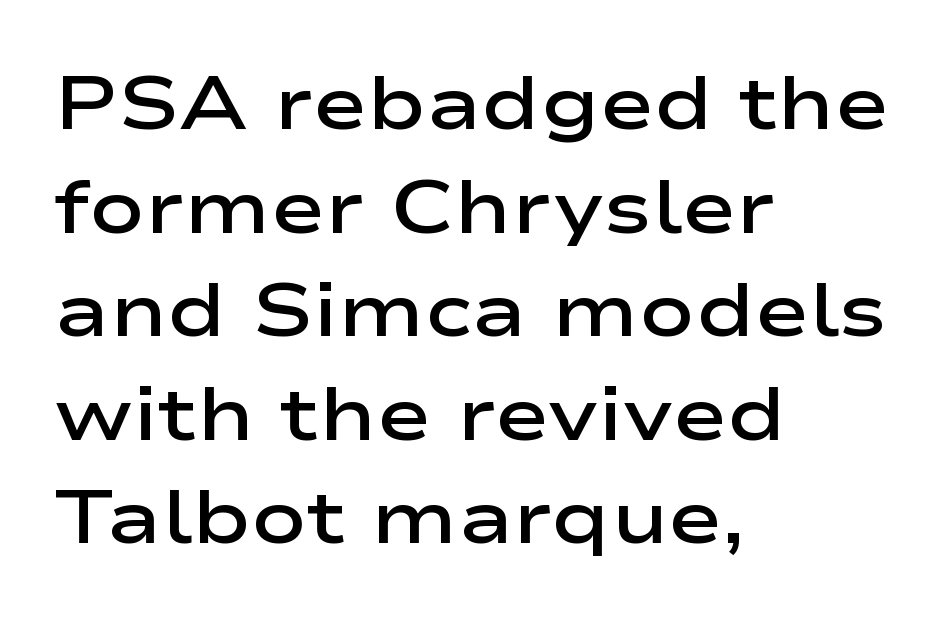
The image shows 74 px semibold, wide sans-serif type, upright; set left-aligned, normal line spacing (1.4x), normal letter spacing, not underlined; low stroke contrast and a medium x-height.
